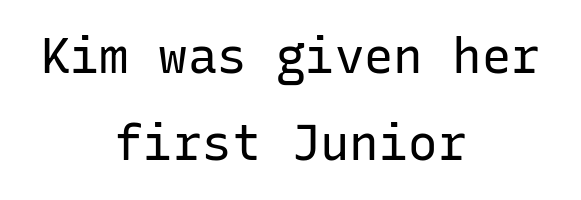
Q: Is the text bold? A: No.
Q: Is the text italic (slanted)? A: No, it is upright.
Q: Is the typeface a serif or a sans-serif typeface? A: Sans-serif.
Q: Is the text underlined? A: No.
Q: How is the paragraph aligned? A: Centered.
Q: Is the spacing between letters normal or unusually wide? A: Normal.
Q: Width (condensed, normal, or wide)? A: Normal.
Q: Stroke contrast? A: Low.
Q: x-height? A: Medium.
Q: Monospaced? A: Yes.
